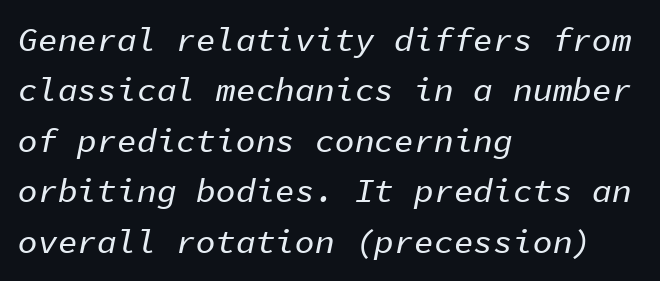
The specimen omits any rule beneath the text block's lines. There's an unmistakable incline to the writing here. Note the uniform advance width — an 'i' takes as much space as an 'm'. Quick note: interline space is typical. Is the letter spacing exaggerated? No — it looks like the ordinary default. Visually the block forms a straight wall on the left and a jagged coastline on the right.
